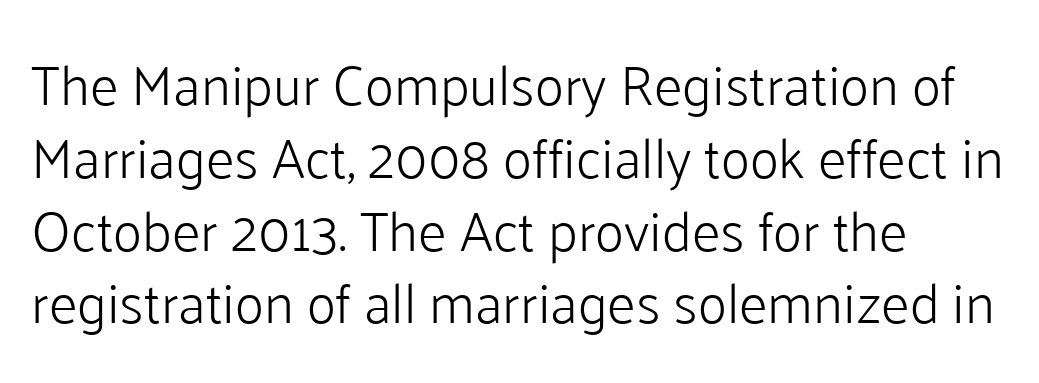
The image shows 56 px light sans-serif type, upright; set left-aligned, normal line spacing (1.3x), normal letter spacing, not underlined; low stroke contrast and a medium x-height.
